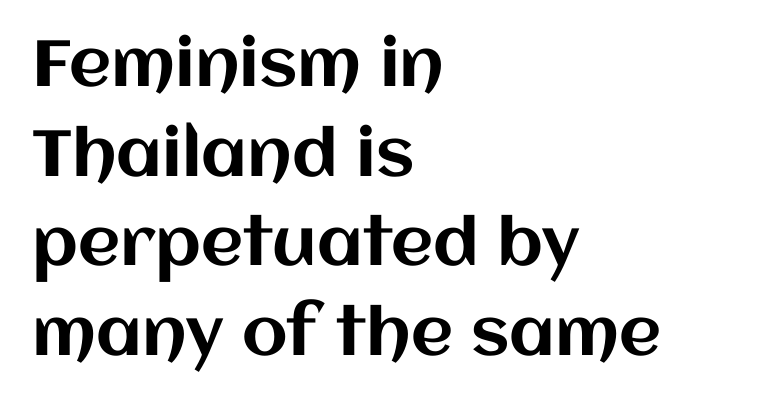
Q: Is the text italic (slanted)? A: No, it is upright.
Q: Is the text underlined? A: No.
Q: How is the paragraph aligned? A: Left-aligned.
Q: Is the spacing between letters normal or unusually wide? A: Normal.
Q: Is the spacing between lines tight, normal or loose? A: Normal.
Q: Width (condensed, normal, or wide)? A: Normal.
Q: Stroke contrast? A: Medium.
Q: x-height? A: Large.
Q: Monospaced? A: No.
